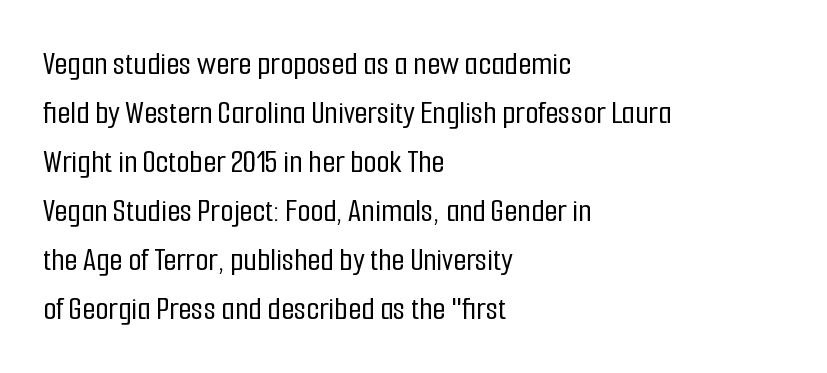
The image shows 34 px condensed sans-serif type, upright; set left-aligned, normal line spacing (1.44x), normal letter spacing, not underlined; low stroke contrast and a medium x-height.
